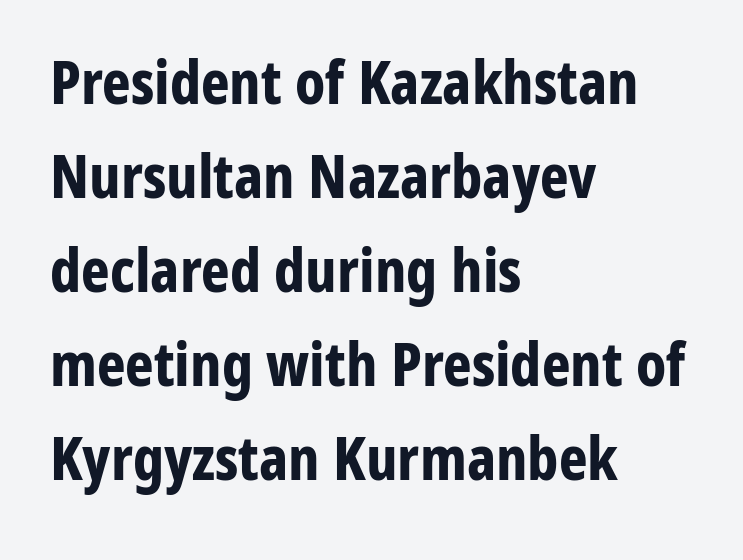
Q: Is the text bold? A: Yes.
Q: Is the text italic (slanted)? A: No, it is upright.
Q: Is the typeface a serif or a sans-serif typeface? A: Sans-serif.
Q: Is the text underlined? A: No.
Q: How is the paragraph aligned? A: Left-aligned.
Q: Is the spacing between letters normal or unusually wide? A: Normal.
Q: Is the spacing between lines tight, normal or loose? A: Normal.
Q: Width (condensed, normal, or wide)? A: Condensed.
Q: Stroke contrast? A: Low.
Q: x-height? A: Medium.
Q: Monospaced? A: No.
